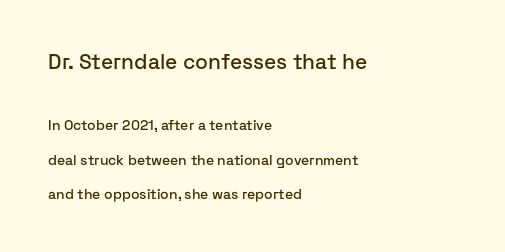
{"italic": "no", "underline": "no", "align": "left", "line_spacing": "loose", "line_spacing_ratio": 2.45, "letter_spacing": "normal", "letter_spacing_em": 0.0, "larger_block": "first", "size_ratio": 1.5, "glyph_px": 21}
